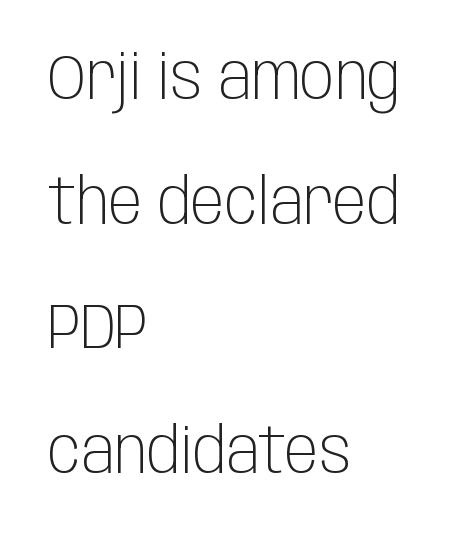
{"serif": "no", "italic": "no", "bold": "no", "weight": "light", "width": "condensed", "stroke_contrast": "low", "x_height": "large", "monospaced": "no", "underline": "no", "align": "left", "line_spacing": "loose", "line_spacing_ratio": 1.98, "letter_spacing": "normal", "letter_spacing_em": 0.0, "glyph_px": 63}
